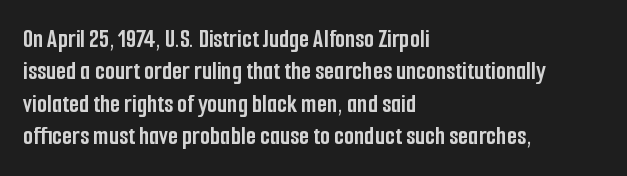
Interline gaps are of average width in this sample. Words float on clear page, feet unadorned. Weight check: bold — yes, fully. These lines were composed using upright roman letters.
